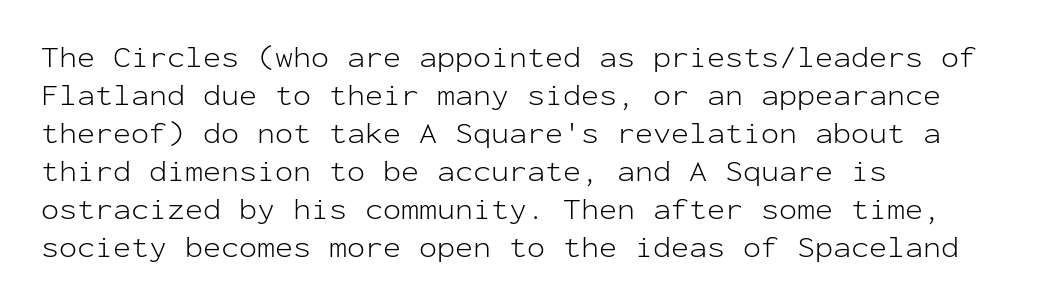
The image shows 30 px light sans-serif type, upright, monospaced; set left-aligned, normal line spacing (1.27x), normal letter spacing, not underlined; low stroke contrast and a medium x-height.
